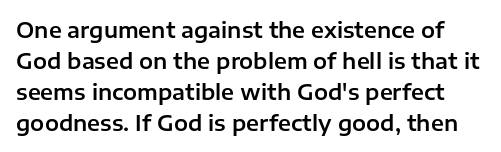
Q: Is the text italic (slanted)? A: No, it is upright.
Q: Is the text underlined? A: No.
Q: Is the spacing between letters normal or unusually wide? A: Normal.
Q: Is the spacing between lines tight, normal or loose? A: Normal.
